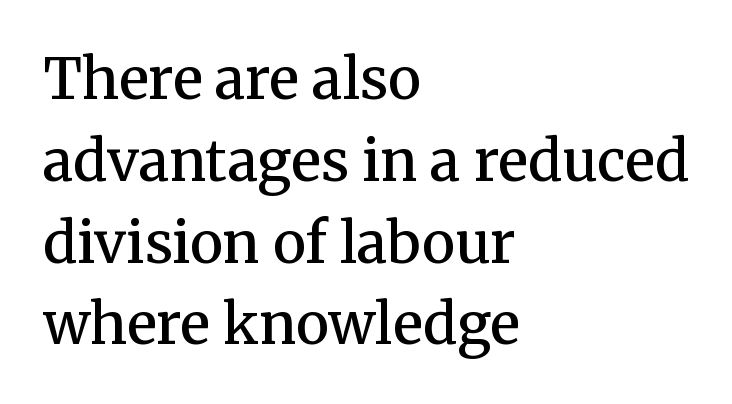
Q: Is the text bold? A: Semi-bold.
Q: Is the text italic (slanted)? A: No, it is upright.
Q: Is the typeface a serif or a sans-serif typeface? A: Serif.
Q: Is the text underlined? A: No.
Q: How is the paragraph aligned? A: Left-aligned.
Q: Is the spacing between letters normal or unusually wide? A: Normal.
Q: Is the spacing between lines tight, normal or loose? A: Normal.
Q: Width (condensed, normal, or wide)? A: Normal.
Q: Stroke contrast? A: Medium.
Q: x-height? A: Medium.
Q: Monospaced? A: No.
